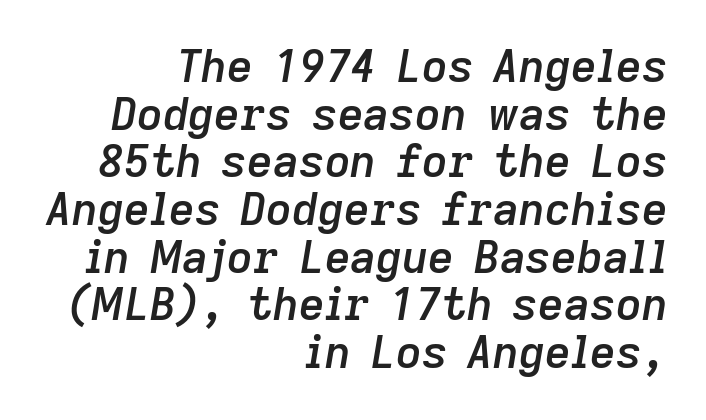
Q: Is the text bold? A: Semi-bold.
Q: Is the text italic (slanted)? A: Yes, it leans right by about 9 degrees.
Q: Is the text underlined? A: No.
Q: How is the paragraph aligned? A: Right-aligned.
Q: Is the spacing between letters normal or unusually wide? A: Normal.
Q: Is the spacing between lines tight, normal or loose? A: Tight.
Q: Width (condensed, normal, or wide)? A: Normal.
Q: Stroke contrast? A: Low.
Q: x-height? A: Medium.
Q: Monospaced? A: No.
